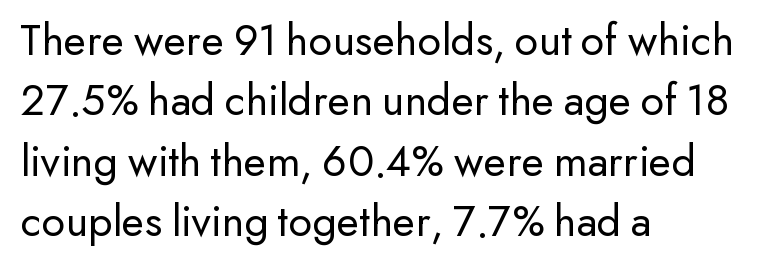
Between one letter and the next there's only the usual sliver of space. Check the space under the baseline: it is left empty. The passage shown is typeset with a sans-serif family. Looks like regular typesetting: each glyph gets only the width it needs.
